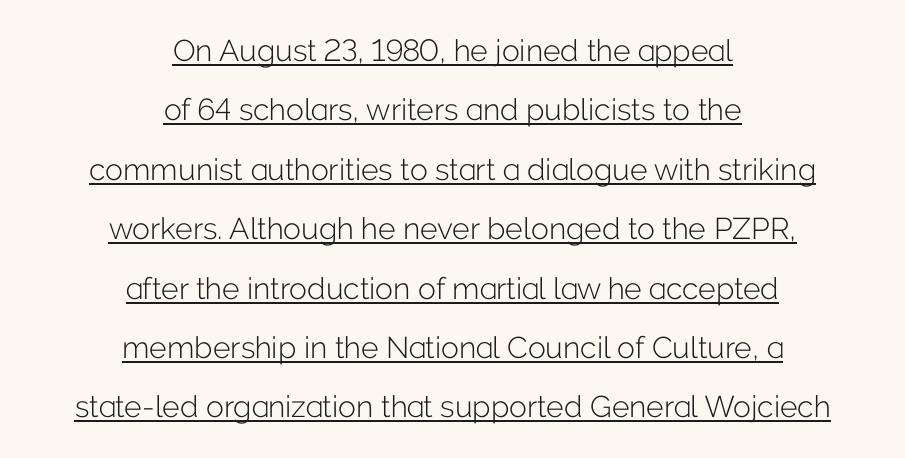
{"serif": "no", "italic": "no", "bold": "no", "weight": "light", "width": "normal", "stroke_contrast": "low", "x_height": "medium", "monospaced": "no", "underline": "yes", "align": "center", "line_spacing": "loose", "line_spacing_ratio": 1.98, "letter_spacing": "normal", "letter_spacing_em": 0.0, "glyph_px": 30}
